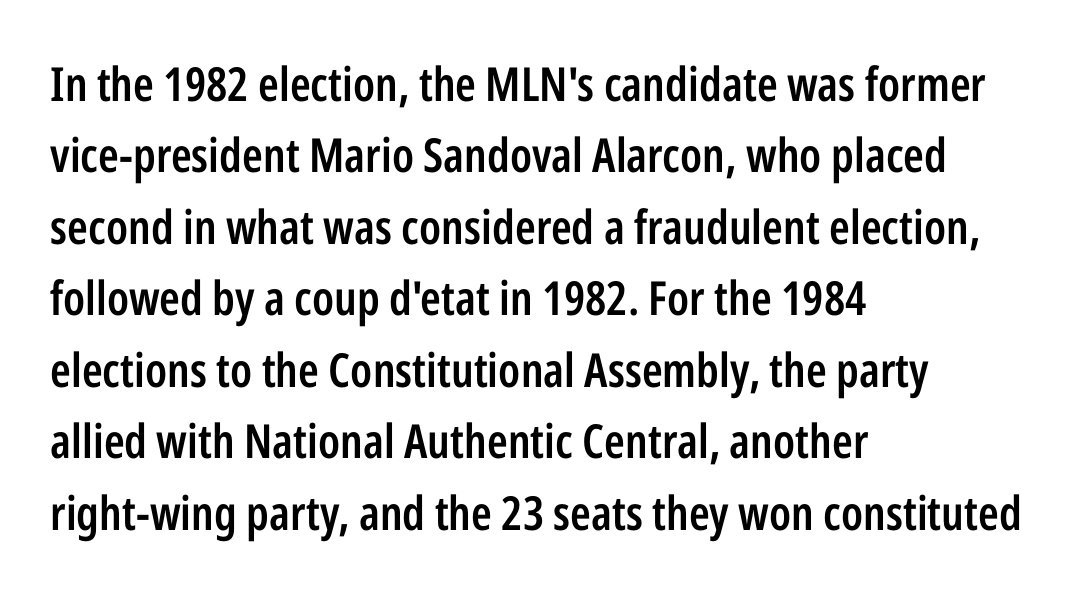
As a designer I'd log this as weight 600, semibold. The rendering anchors every line to the left-hand side. The gaps between neighbouring characters are ordinary and unremarkable. The passage shown is typed in a proportional face where columns would drift. A bare baseline throughout the passage. Students, observe: this is what conventionally led text looks like.
